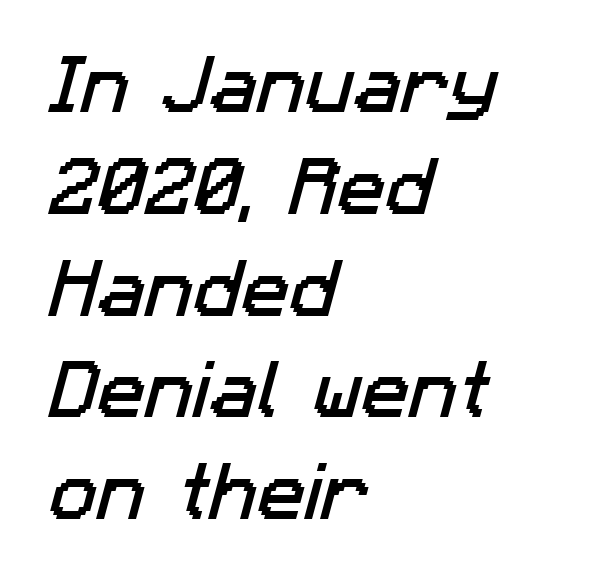
{"serif": "no", "width": "normal", "stroke_contrast": "low", "x_height": "medium", "monospaced": "no", "underline": "no", "align": "left", "line_spacing": "normal", "line_spacing_ratio": 1.59, "letter_spacing": "normal", "letter_spacing_em": 0.0, "glyph_px": 64}
